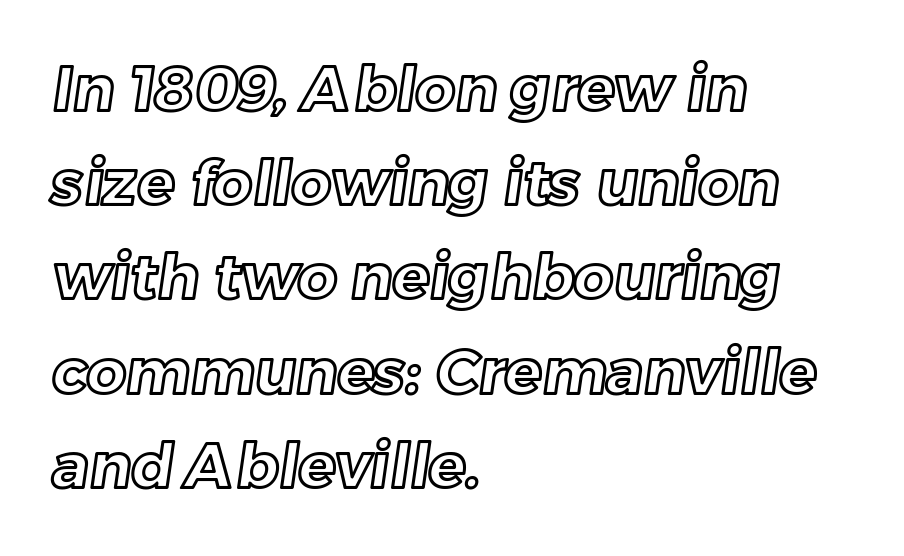
{"width": "normal", "x_height": "medium", "monospaced": "no", "underline": "no", "align": "left", "line_spacing": "normal", "line_spacing_ratio": 1.52, "letter_spacing": "normal", "letter_spacing_em": 0.0, "glyph_px": 62}
